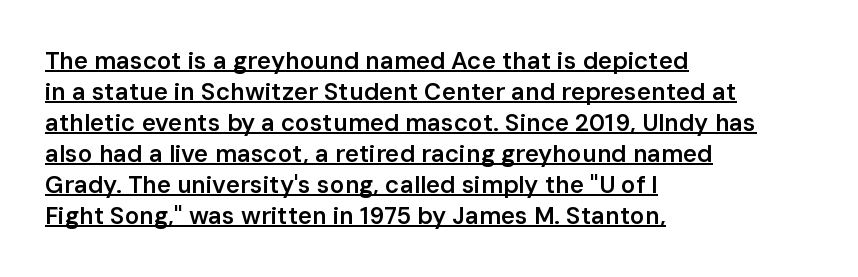
Q: Is the text bold? A: Semi-bold.
Q: Is the text italic (slanted)? A: No, it is upright.
Q: Is the text underlined? A: Yes.
Q: How is the paragraph aligned? A: Left-aligned.
Q: Is the spacing between letters normal or unusually wide? A: Normal.
Q: Is the spacing between lines tight, normal or loose? A: Normal.
